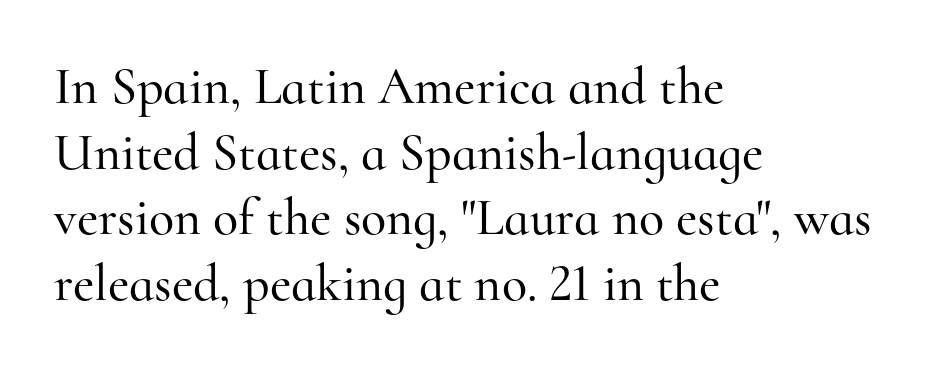
{"serif": "yes", "italic": "no", "width": "normal", "stroke_contrast": "high", "x_height": "small", "monospaced": "no", "underline": "no", "align": "left", "line_spacing": "normal", "line_spacing_ratio": 1.26, "letter_spacing": "normal", "letter_spacing_em": 0.0, "glyph_px": 52}
